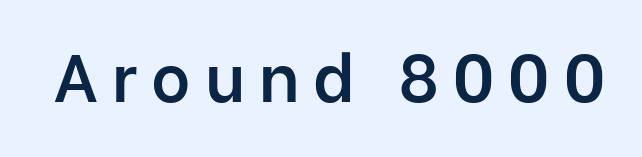
Q: Is the text bold? A: Semi-bold.
Q: Is the text italic (slanted)? A: No, it is upright.
Q: Is the typeface a serif or a sans-serif typeface? A: Sans-serif.
Q: Is the text underlined? A: No.
Q: Is the spacing between letters normal or unusually wide? A: Unusually wide.
Q: Width (condensed, normal, or wide)? A: Normal.
Q: Stroke contrast? A: Low.
Q: x-height? A: Medium.
Q: Monospaced? A: No.
